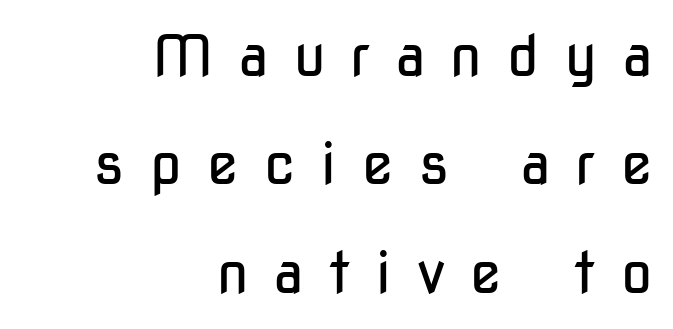
The image shows 57 px regular-weight, condensed sans-serif type, upright; set right-aligned, loose line spacing (1.9x), unusually wide letter spacing (+0.44 em), not underlined; low stroke contrast and a medium x-height.
